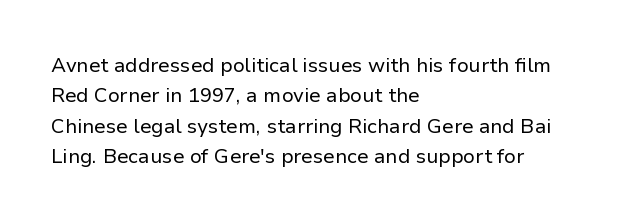
Q: Is the text bold? A: No.
Q: Is the text italic (slanted)? A: No, it is upright.
Q: Is the text underlined? A: No.
Q: How is the paragraph aligned? A: Left-aligned.
Q: Is the spacing between letters normal or unusually wide? A: Normal.
Q: Is the spacing between lines tight, normal or loose? A: Normal.
